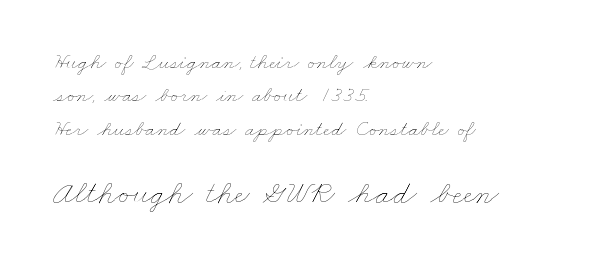
{"bold": "no", "weight": "thin", "width": "wide", "stroke_contrast": "low", "x_height": "small", "monospaced": "no", "underline": "no", "align": "left", "line_spacing": "normal", "line_spacing_ratio": 1.52, "letter_spacing": "normal", "letter_spacing_em": 0.0, "larger_block": "second", "size_ratio": 1.5, "glyph_px": 33}
